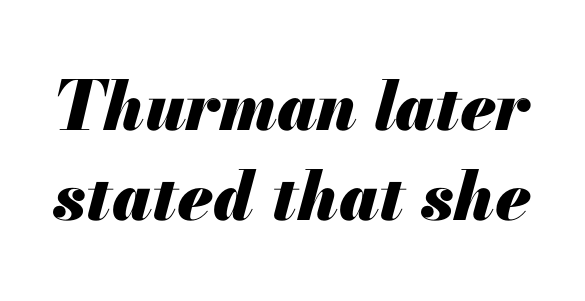
The image shows 68 px heavy type, italic (leaning right); set normal line spacing (1.32x), normal letter spacing, not underlined; medium stroke contrast and a small x-height.
